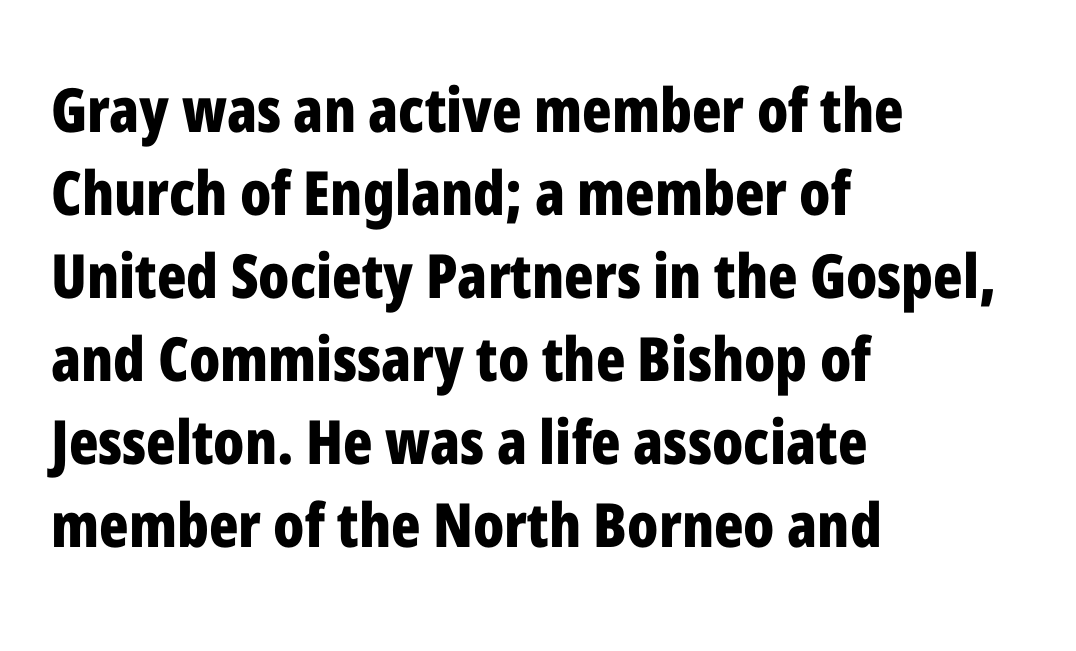
{"serif": "no", "italic": "no", "bold": "yes", "weight": "bold", "width": "condensed", "stroke_contrast": "low", "x_height": "medium", "monospaced": "no", "underline": "no", "align": "left", "line_spacing": "normal", "line_spacing_ratio": 1.36, "letter_spacing": "normal", "letter_spacing_em": 0.0, "glyph_px": 61}
